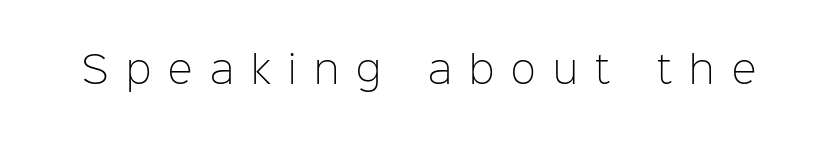
{"serif": "no", "italic": "no", "bold": "no", "weight": "light", "width": "normal", "stroke_contrast": "low", "x_height": "medium", "monospaced": "no", "underline": "no", "letter_spacing": "wide", "letter_spacing_em": 0.47, "glyph_px": 37}
